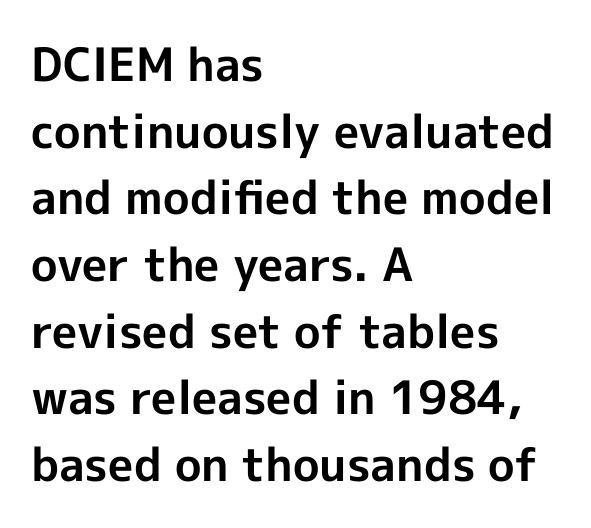
The image shows 46 px bold sans-serif type, upright; set left-aligned, normal line spacing (1.45x), normal letter spacing, not underlined; a medium x-height.
